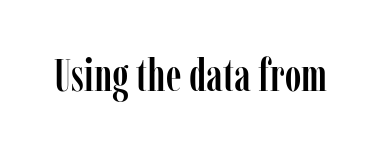
These lines are composed in type with serifs. This is the regular roman posture of the typeface. Character widths vary here, with narrow letters taking less room than wide ones. The horizontal fit of the characters is conventional and even. Decoration check: the copy has no underline.
